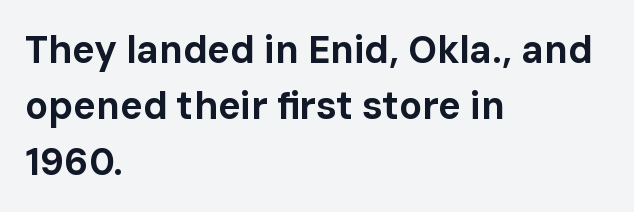
The rows are spaced the way most documents space them. If you drew a line through each stem, it would be perfectly vertical. Nothing unusual about the tracking: characters are spaced as the font intends. Is this a fixed-width face? No — the glyphs have proportional, varying widths.
